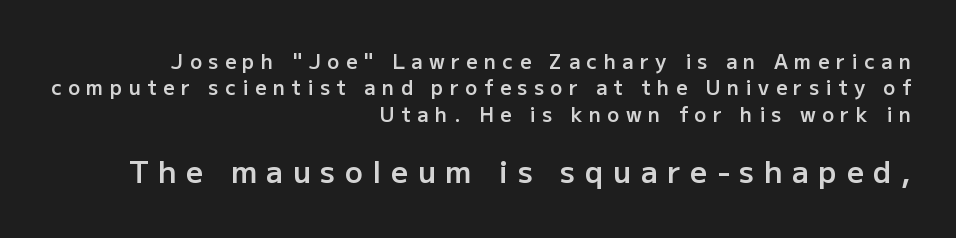
Here the designer chose a conventional face with non-uniform glyph widths. This is the in-between weight designers call semibold or demi. Display-style spreading of the glyphs; the letterfit is very open. The paragraph shown leans on its right margin. You get the small type first, then a jump to larger type.
